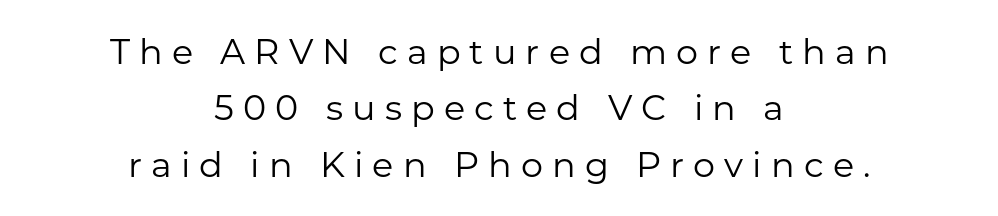
Q: Is the text bold? A: No.
Q: Is the text italic (slanted)? A: No, it is upright.
Q: Is the typeface a serif or a sans-serif typeface? A: Sans-serif.
Q: Is the text underlined? A: No.
Q: How is the paragraph aligned? A: Centered.
Q: Is the spacing between letters normal or unusually wide? A: Unusually wide.
Q: Is the spacing between lines tight, normal or loose? A: Normal.
Q: Width (condensed, normal, or wide)? A: Normal.
Q: Stroke contrast? A: Low.
Q: x-height? A: Medium.
Q: Monospaced? A: No.
